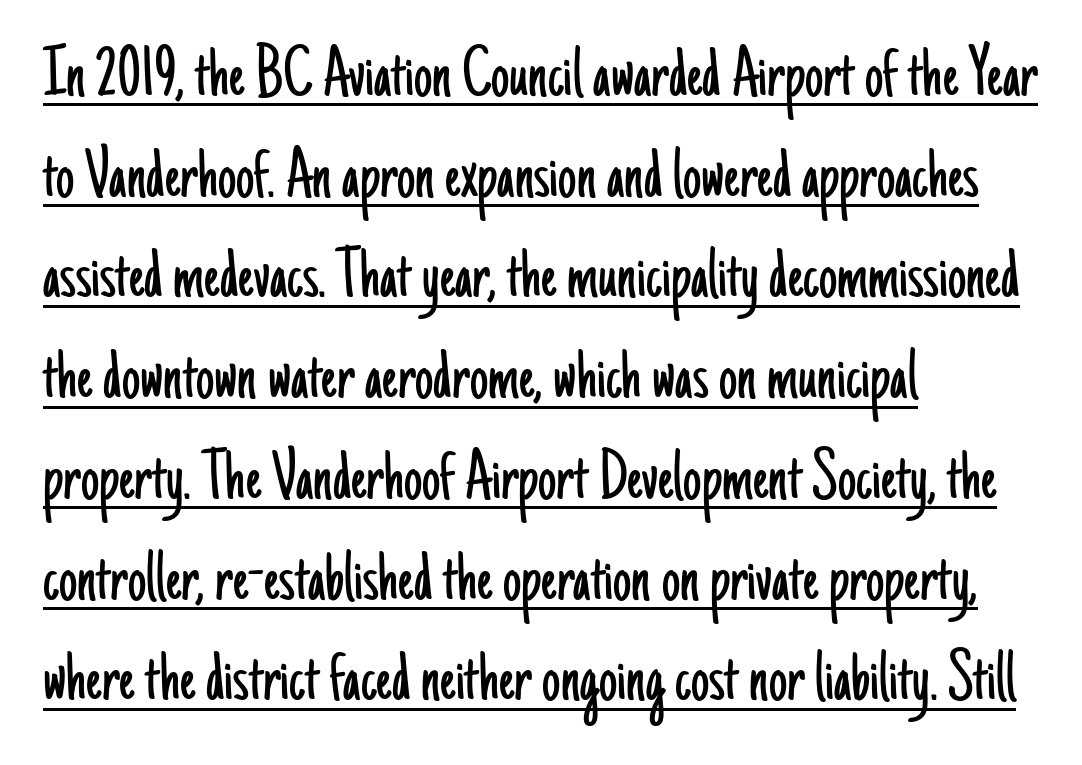
{"serif": "no", "italic": "no", "bold": "no", "weight": "light", "width": "condensed", "stroke_contrast": "low", "x_height": "small", "monospaced": "no", "underline": "yes", "align": "left", "line_spacing": "normal", "line_spacing_ratio": 1.38, "letter_spacing": "normal", "letter_spacing_em": 0.0, "glyph_px": 73}
